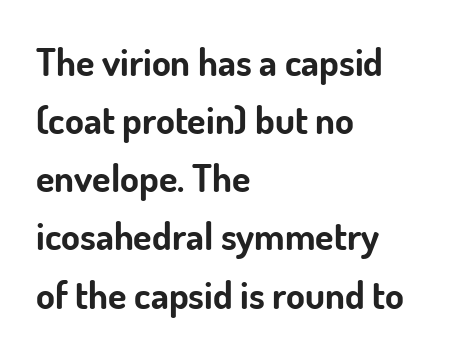
These lines are set flush left with a ragged right edge. Rule under the text: the space is simply empty. Typesetter's note: full bold, strokes at maximum text heaviness. It's the straight-up-and-down kind of type. Here the designer chose a conventional face with non-uniform glyph widths.
